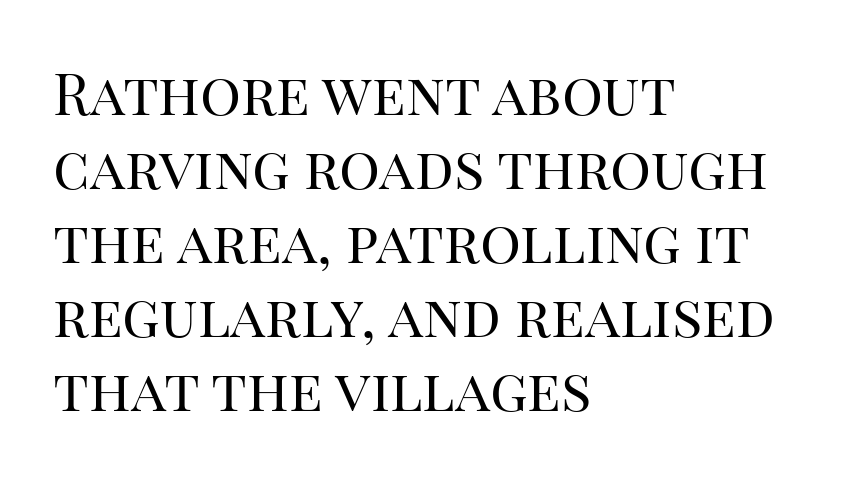
Inter-character spacing is left at the font's built-in metrics. Weight class: somewhere from thin through regular. Yep, those are serifs on the letters. Ascenders rise straight up at ninety degrees. Do the characters align in a grid? No, the font is proportional. Casual observation: everything's shoved over to the left.
